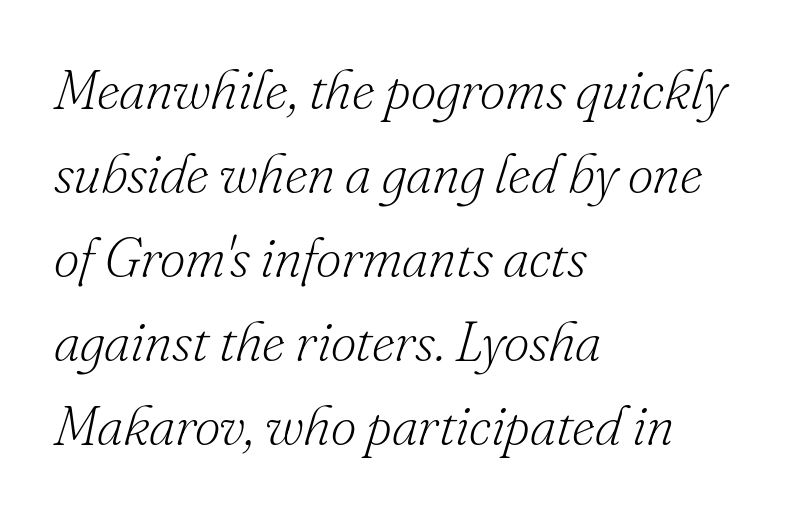
Q: Is the text bold? A: No.
Q: Is the text italic (slanted)? A: Yes, it leans right by about 16 degrees.
Q: Is the typeface a serif or a sans-serif typeface? A: Serif.
Q: Is the text underlined? A: No.
Q: How is the paragraph aligned? A: Left-aligned.
Q: Is the spacing between letters normal or unusually wide? A: Normal.
Q: Is the spacing between lines tight, normal or loose? A: Normal.
Q: Width (condensed, normal, or wide)? A: Normal.
Q: Stroke contrast? A: Low.
Q: x-height? A: Small.
Q: Monospaced? A: No.
